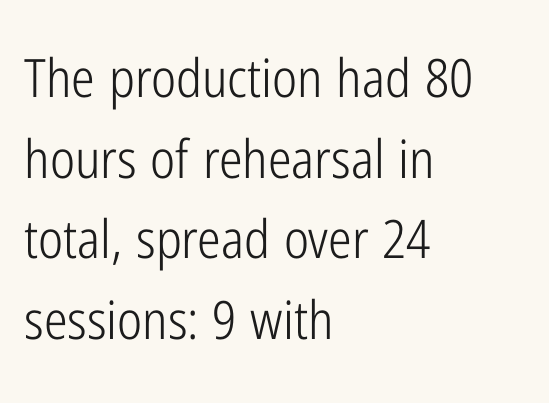
The image shows 53 px light, condensed sans-serif type, upright; set left-aligned, normal line spacing (1.52x), normal letter spacing, not underlined; low stroke contrast and a medium x-height.
